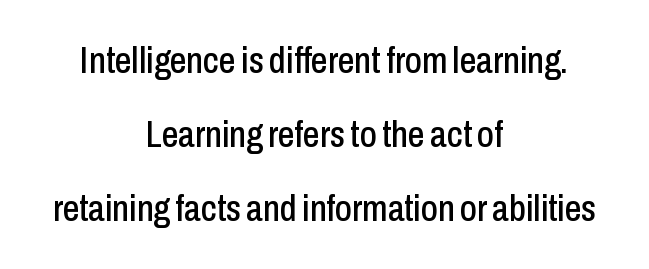
The image shows 37 px condensed sans-serif type, upright; set centered, loose line spacing (2.0x), normal letter spacing, not underlined; low stroke contrast and a medium x-height.
